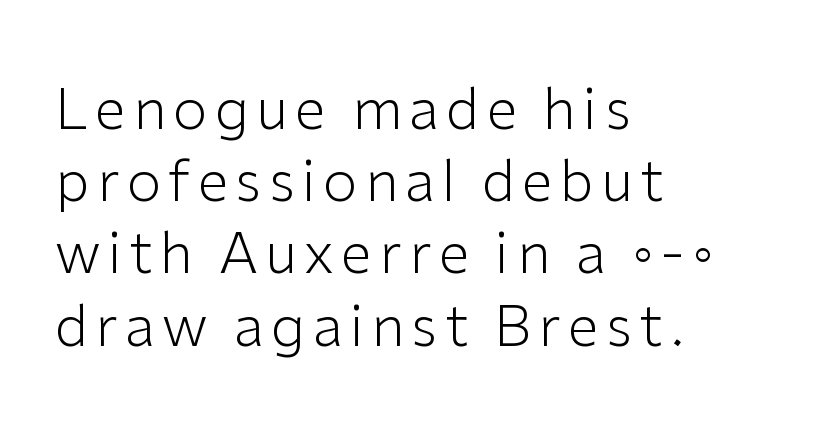
Q: Is the text bold? A: No.
Q: Is the text italic (slanted)? A: No, it is upright.
Q: Is the typeface a serif or a sans-serif typeface? A: Sans-serif.
Q: Is the text underlined? A: No.
Q: How is the paragraph aligned? A: Left-aligned.
Q: Is the spacing between lines tight, normal or loose? A: Normal.
Q: Width (condensed, normal, or wide)? A: Normal.
Q: Stroke contrast? A: Low.
Q: x-height? A: Medium.
Q: Monospaced? A: No.
